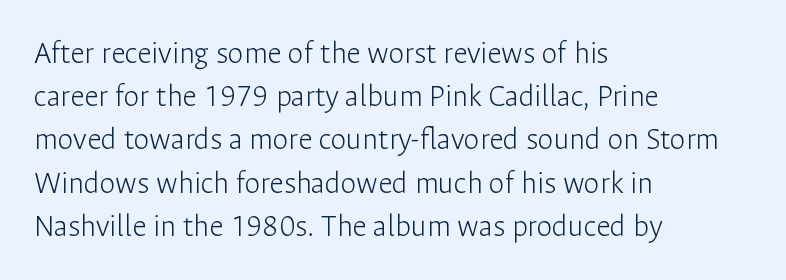
Ink coverage per letter is moderate at most. This sample uses a sans-serif face. This is the regular roman posture of the typeface. Just letters on the line, the space beneath them empty. Quick note: interline space is typical.
